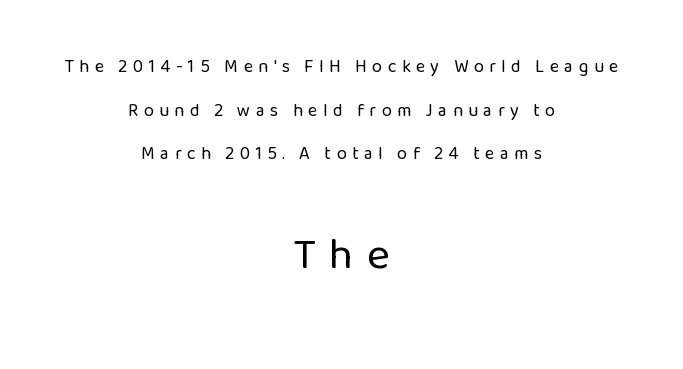
{"serif": "no", "italic": "no", "bold": "no", "weight": "regular", "width": "normal", "stroke_contrast": "low", "x_height": "medium", "monospaced": "no", "underline": "no", "align": "center", "line_spacing": "loose", "line_spacing_ratio": 2.43, "letter_spacing": "wide", "letter_spacing_em": 0.3, "larger_block": "second", "size_ratio": 2.44, "glyph_px": 44}
